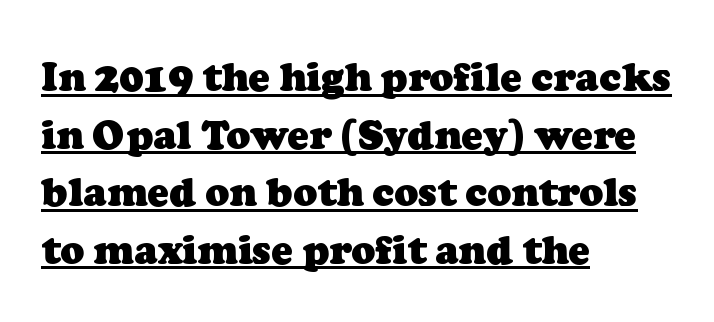
Q: Is the text bold? A: Yes.
Q: Is the typeface a serif or a sans-serif typeface? A: Serif.
Q: Is the text underlined? A: Yes.
Q: How is the paragraph aligned? A: Left-aligned.
Q: Is the spacing between letters normal or unusually wide? A: Normal.
Q: Is the spacing between lines tight, normal or loose? A: Normal.
Q: Width (condensed, normal, or wide)? A: Normal.
Q: Stroke contrast? A: Low.
Q: x-height? A: Medium.
Q: Monospaced? A: No.
